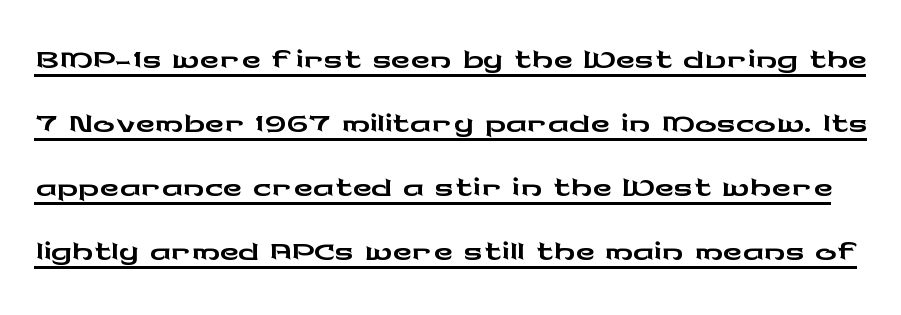
Stroke terminals: plain, sans-serif. Nope, not italic — everything's standing straight. A baseline rule has been typeset under these characters. The gaps between neighbouring characters are ordinary and unremarkable. The letters advance in unequal steps, a hallmark of proportional type.
